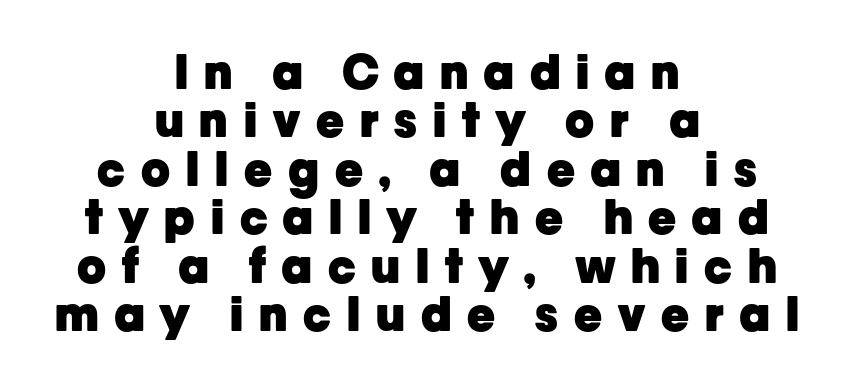
{"serif": "no", "italic": "no", "bold": "yes", "weight": "heavy", "width": "normal", "stroke_contrast": "low", "x_height": "medium", "monospaced": "no", "underline": "no", "align": "center", "line_spacing": "tight", "line_spacing_ratio": 1.03, "letter_spacing": "wide", "letter_spacing_em": 0.34, "glyph_px": 47}
